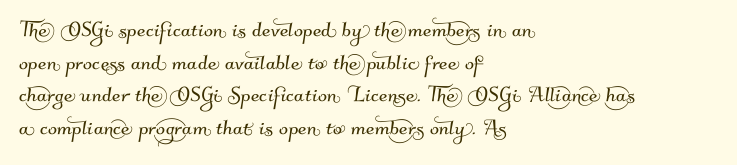
{"underline": "no", "align": "left", "line_spacing_ratio": 1.21, "letter_spacing": "normal", "letter_spacing_em": 0.0, "glyph_px": 27}
